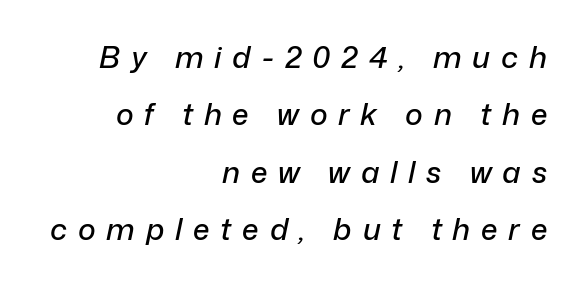
Q: Is the text italic (slanted)? A: Yes, it leans right by about 12 degrees.
Q: Is the text underlined? A: No.
Q: How is the paragraph aligned? A: Right-aligned.
Q: Is the spacing between letters normal or unusually wide? A: Unusually wide.
Q: Is the spacing between lines tight, normal or loose? A: Loose.
Q: Width (condensed, normal, or wide)? A: Normal.
Q: Stroke contrast? A: Low.
Q: x-height? A: Medium.
Q: Monospaced? A: No.
